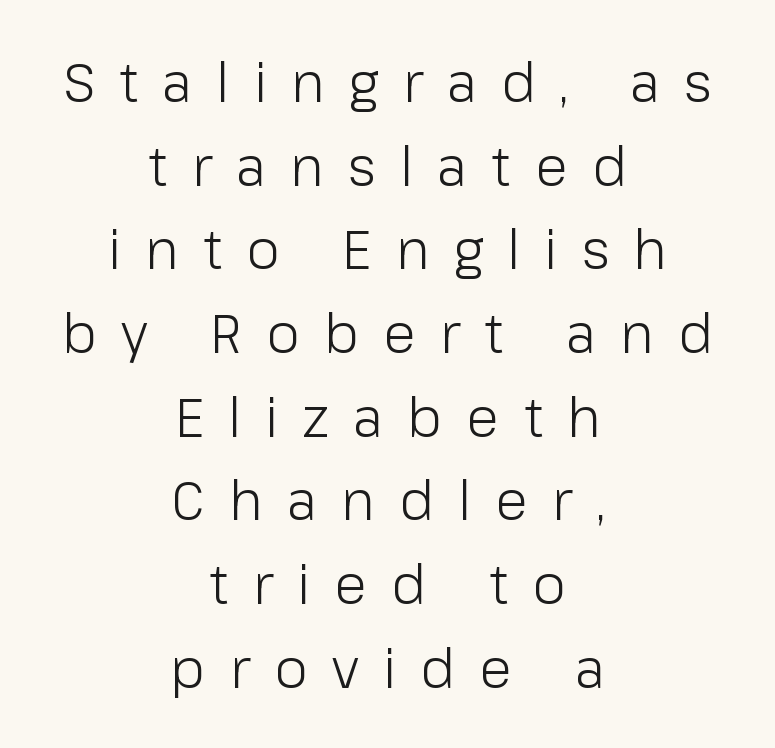
{"serif": "no", "italic": "no", "bold": "no", "weight": "light", "width": "normal", "stroke_contrast": "low", "x_height": "medium", "monospaced": "no", "underline": "no", "align": "center", "line_spacing": "normal", "line_spacing_ratio": 1.55, "letter_spacing": "wide", "letter_spacing_em": 0.45, "glyph_px": 54}
